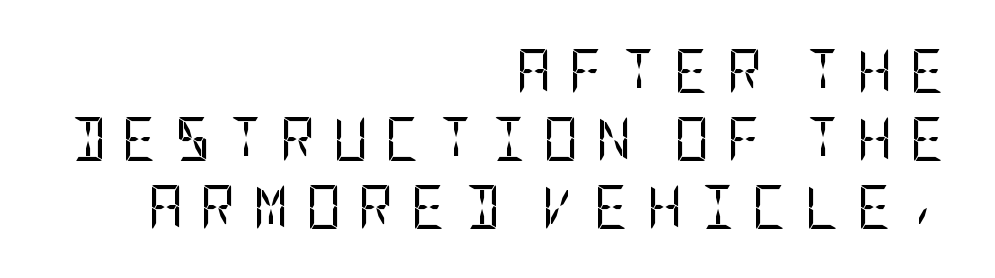
{"serif": "no", "italic": "no", "bold": "no", "weight": "regular", "width": "condensed", "stroke_contrast": "low", "x_height": "large", "underline": "no", "align": "right", "line_spacing": "normal", "line_spacing_ratio": 1.54, "letter_spacing": "wide", "letter_spacing_em": 0.38, "glyph_px": 44}
